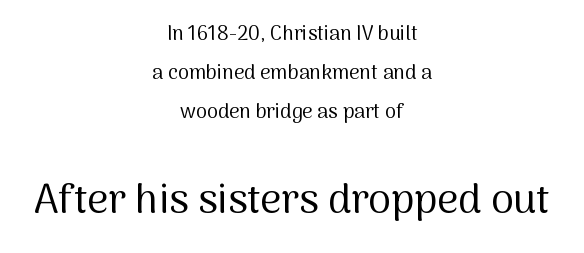
{"serif": "no", "italic": "no", "bold": "no", "weight": "regular", "width": "normal", "stroke_contrast": "medium", "x_height": "medium", "monospaced": "no", "underline": "no", "align": "center", "line_spacing": "loose", "line_spacing_ratio": 1.95, "letter_spacing": "normal", "letter_spacing_em": 0.0, "larger_block": "second", "size_ratio": 2.05, "glyph_px": 41}
